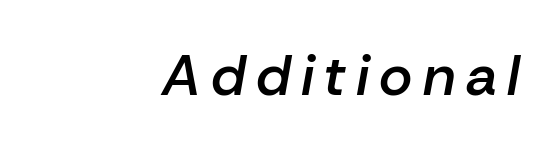
Q: Is the text bold? A: Semi-bold.
Q: Is the text italic (slanted)? A: Yes, it leans right by about 10 degrees.
Q: Is the text underlined? A: No.
Q: How is the paragraph aligned? A: Right-aligned.
Q: Width (condensed, normal, or wide)? A: Normal.
Q: Stroke contrast? A: Low.
Q: x-height? A: Medium.
Q: Monospaced? A: No.
